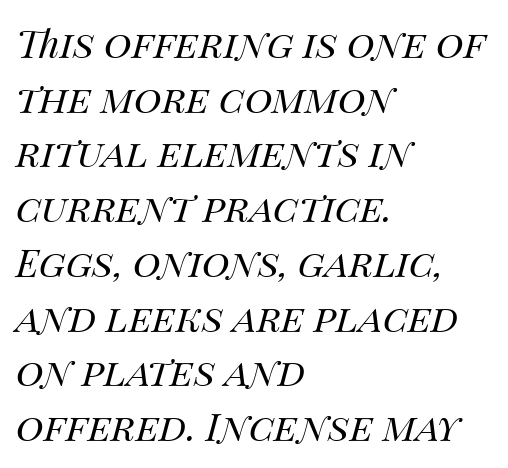
Q: Is the text bold? A: No.
Q: Is the text italic (slanted)? A: Yes, it leans right by about 14 degrees.
Q: Is the text underlined? A: No.
Q: How is the paragraph aligned? A: Left-aligned.
Q: Is the spacing between letters normal or unusually wide? A: Normal.
Q: Is the spacing between lines tight, normal or loose? A: Normal.
Q: Width (condensed, normal, or wide)? A: Normal.
Q: Stroke contrast? A: Medium.
Q: x-height? A: Large.
Q: Monospaced? A: No.
